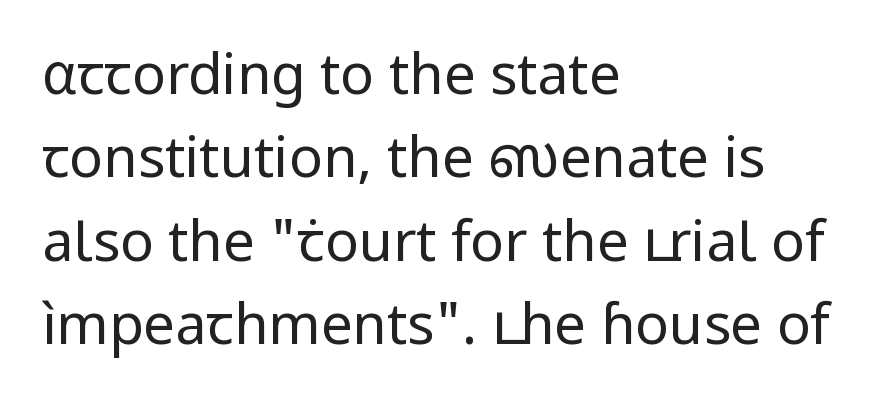
Q: Is the text bold? A: No.
Q: Is the text italic (slanted)? A: No, it is upright.
Q: Is the typeface a serif or a sans-serif typeface? A: Sans-serif.
Q: Is the text underlined? A: No.
Q: How is the paragraph aligned? A: Left-aligned.
Q: Is the spacing between letters normal or unusually wide? A: Normal.
Q: Is the spacing between lines tight, normal or loose? A: Normal.
Q: Width (condensed, normal, or wide)? A: Normal.
Q: Stroke contrast? A: Low.
Q: x-height? A: Medium.
Q: Monospaced? A: No.
